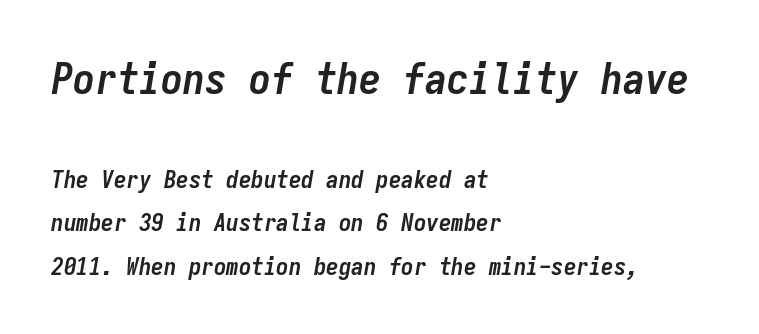
These lines are rendered in a fixed-pitch font. What stands out about the letter spacing? Nothing — it is the standard amount. A full-strength bold gives these letters their thick strokes. Designer's note — italics engaged. Descenders are the only things crossing below the line. The setting favours the left margin, as ordinary paragraphs usually do.
